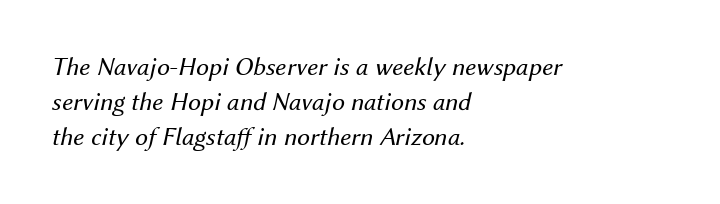
Q: Is the text bold? A: No.
Q: Is the text italic (slanted)? A: Yes, it leans right by about 12 degrees.
Q: Is the text underlined? A: No.
Q: How is the paragraph aligned? A: Left-aligned.
Q: Is the spacing between letters normal or unusually wide? A: Normal.
Q: Is the spacing between lines tight, normal or loose? A: Normal.
